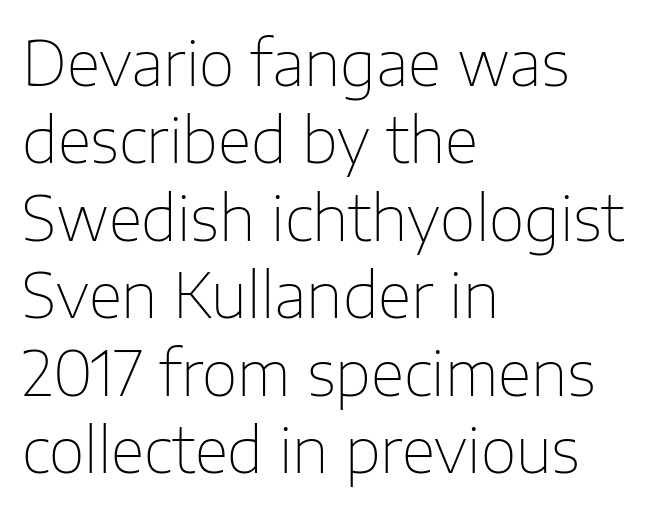
{"serif": "no", "italic": "no", "bold": "no", "weight": "thin", "width": "normal", "stroke_contrast": "low", "x_height": "medium", "monospaced": "no", "underline": "no", "align": "left", "line_spacing": "normal", "line_spacing_ratio": 1.25, "letter_spacing": "normal", "letter_spacing_em": 0.0, "glyph_px": 62}
